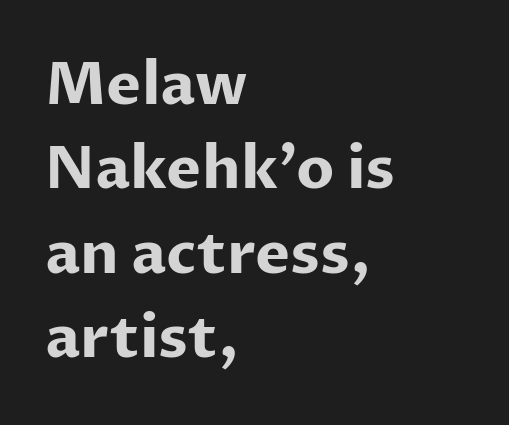
Q: Is the text bold? A: Yes.
Q: Is the text italic (slanted)? A: No, it is upright.
Q: Is the typeface a serif or a sans-serif typeface? A: Sans-serif.
Q: Is the text underlined? A: No.
Q: How is the paragraph aligned? A: Left-aligned.
Q: Is the spacing between letters normal or unusually wide? A: Normal.
Q: Is the spacing between lines tight, normal or loose? A: Normal.
Q: Width (condensed, normal, or wide)? A: Normal.
Q: Stroke contrast? A: Low.
Q: x-height? A: Medium.
Q: Monospaced? A: No.
